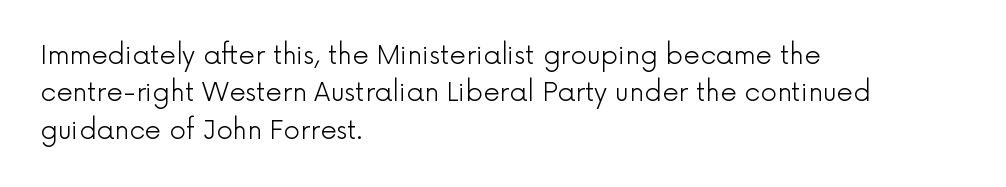
The image shows 26 px text type, upright; set left-aligned, normal line spacing (1.44x), normal letter spacing, not underlined.
